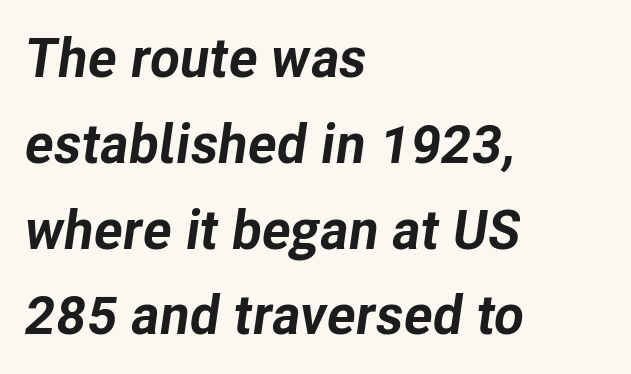
Q: Is the text bold? A: Yes.
Q: Is the text italic (slanted)? A: Yes, it leans right by about 8 degrees.
Q: Is the text underlined? A: No.
Q: How is the paragraph aligned? A: Left-aligned.
Q: Is the spacing between letters normal or unusually wide? A: Normal.
Q: Is the spacing between lines tight, normal or loose? A: Normal.
Q: Width (condensed, normal, or wide)? A: Normal.
Q: Stroke contrast? A: Low.
Q: x-height? A: Medium.
Q: Monospaced? A: No.
